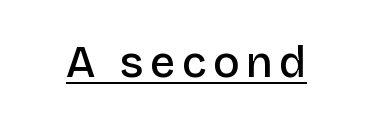
Is this a fixed-width face? No — the glyphs have proportional, varying widths. The lettering stays uniformly vertical, giving the passage a roman look. You can see a thin bar hugging the bottom of the glyphs. Weight: semibold (demi). Letterform terminals end flat and unadorned throughout the passage.
